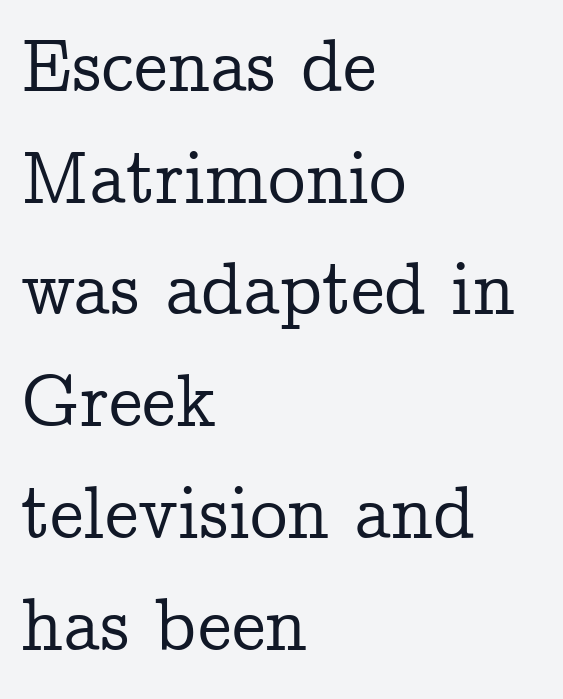
The image shows 75 px serif type, upright; set left-aligned, normal line spacing (1.49x), normal letter spacing, not underlined; low stroke contrast and a medium x-height.
